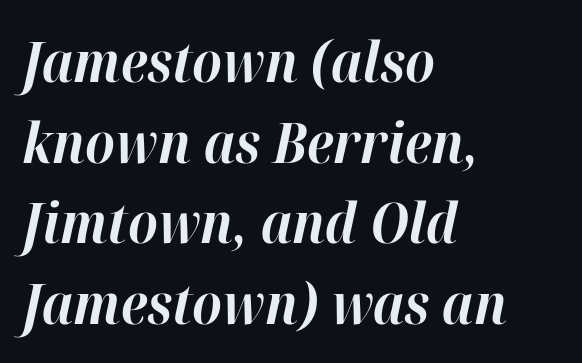
The image shows 56 px bold type, italic (leaning right); set left-aligned, normal line spacing (1.44x), normal letter spacing, not underlined; high stroke contrast and a medium x-height.
